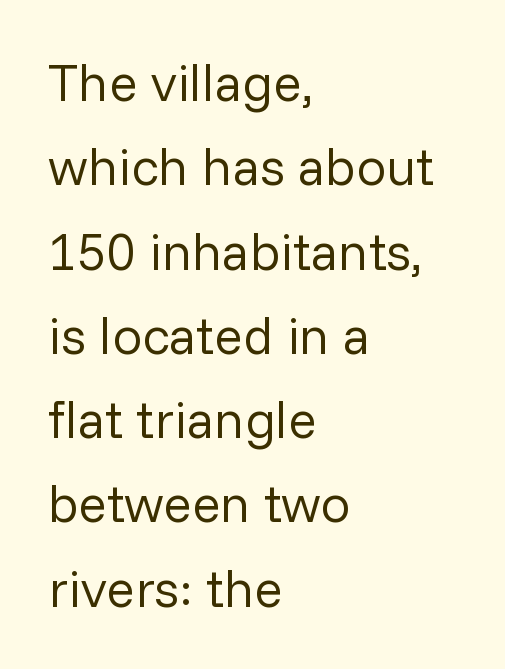
Q: Is the text bold? A: No.
Q: Is the text italic (slanted)? A: No, it is upright.
Q: Is the typeface a serif or a sans-serif typeface? A: Sans-serif.
Q: Is the text underlined? A: No.
Q: How is the paragraph aligned? A: Left-aligned.
Q: Is the spacing between letters normal or unusually wide? A: Normal.
Q: Is the spacing between lines tight, normal or loose? A: Normal.
Q: Width (condensed, normal, or wide)? A: Normal.
Q: Stroke contrast? A: Low.
Q: x-height? A: Medium.
Q: Monospaced? A: No.
